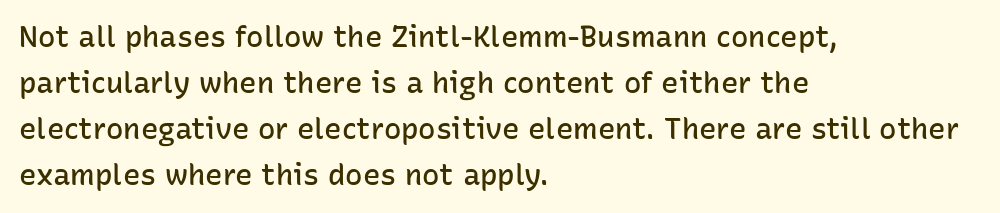
Q: Is the text bold? A: Semi-bold.
Q: Is the text italic (slanted)? A: No, it is upright.
Q: Is the typeface a serif or a sans-serif typeface? A: Sans-serif.
Q: Is the text underlined? A: No.
Q: How is the paragraph aligned? A: Left-aligned.
Q: Is the spacing between letters normal or unusually wide? A: Normal.
Q: Is the spacing between lines tight, normal or loose? A: Normal.
Q: Width (condensed, normal, or wide)? A: Normal.
Q: Stroke contrast? A: Low.
Q: x-height? A: Medium.
Q: Monospaced? A: No.
